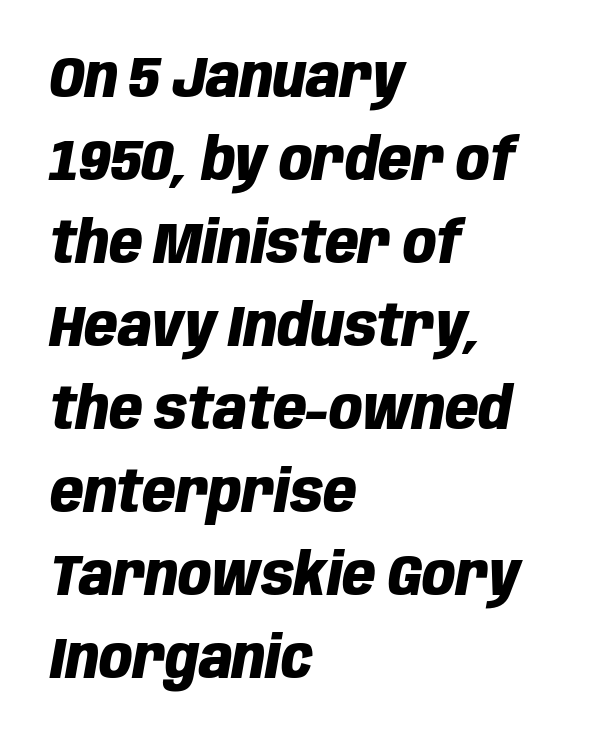
{"italic": "yes", "lean": "right", "slant_degrees": 10, "bold": "yes", "weight": "heavy", "width": "condensed", "stroke_contrast": "low", "x_height": "large", "monospaced": "no", "underline": "no", "align": "left", "line_spacing": "normal", "line_spacing_ratio": 1.43, "letter_spacing": "normal", "letter_spacing_em": 0.0, "glyph_px": 58}
